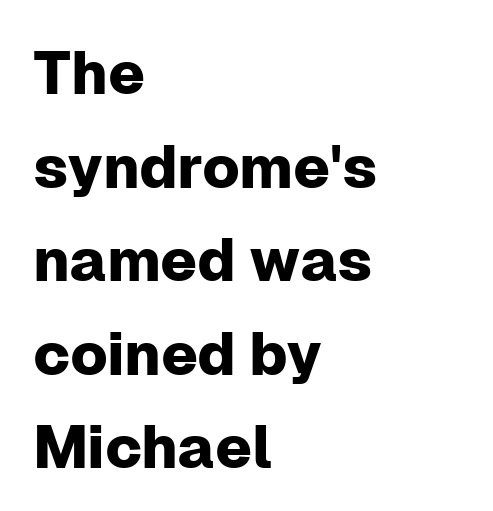
Q: Is the text italic (slanted)? A: No, it is upright.
Q: Is the typeface a serif or a sans-serif typeface? A: Sans-serif.
Q: Is the text underlined? A: No.
Q: How is the paragraph aligned? A: Left-aligned.
Q: Is the spacing between letters normal or unusually wide? A: Normal.
Q: Is the spacing between lines tight, normal or loose? A: Normal.
Q: Width (condensed, normal, or wide)? A: Normal.
Q: Stroke contrast? A: Low.
Q: x-height? A: Medium.
Q: Monospaced? A: No.
